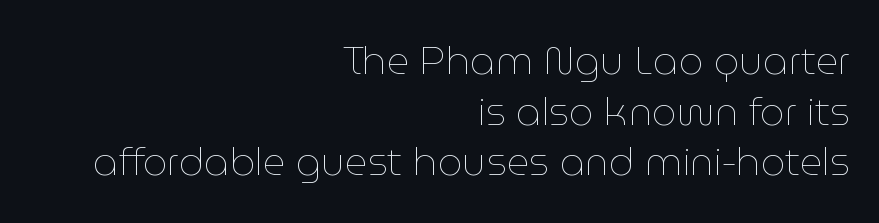
{"italic": "no", "bold": "no", "weight": "thin", "width": "normal", "stroke_contrast": "low", "x_height": "medium", "monospaced": "no", "underline": "no", "align": "right", "line_spacing": "normal", "line_spacing_ratio": 1.3, "letter_spacing": "normal", "letter_spacing_em": 0.0, "glyph_px": 39}
